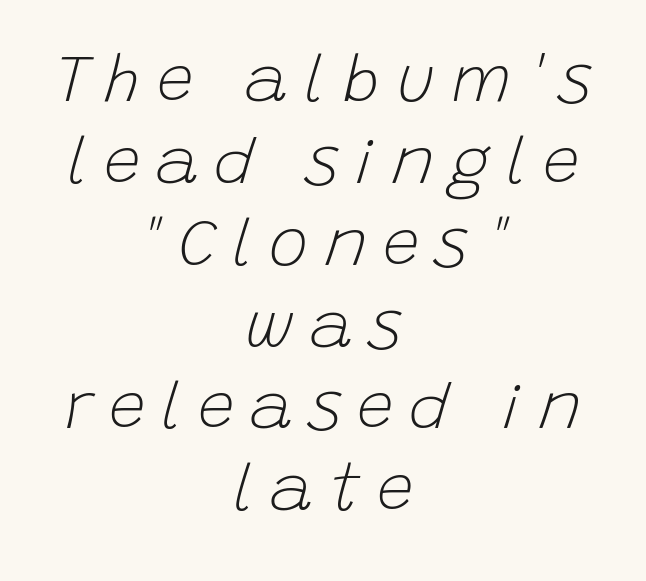
Q: Is the text bold? A: No.
Q: Is the text italic (slanted)? A: Yes, it leans right by about 15 degrees.
Q: Is the text underlined? A: No.
Q: How is the paragraph aligned? A: Centered.
Q: Is the spacing between letters normal or unusually wide? A: Unusually wide.
Q: Width (condensed, normal, or wide)? A: Normal.
Q: Stroke contrast? A: Low.
Q: x-height? A: Large.
Q: Monospaced? A: No.
